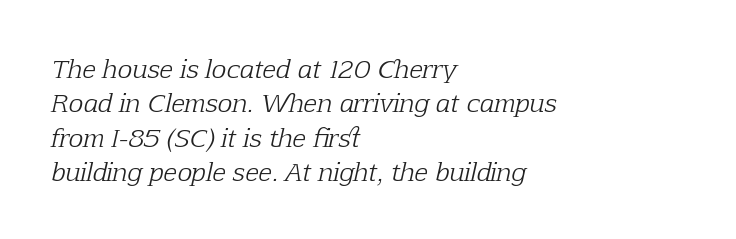
Q: Is the text bold? A: No.
Q: Is the text italic (slanted)? A: Yes, it leans right by about 12 degrees.
Q: Is the text underlined? A: No.
Q: How is the paragraph aligned? A: Left-aligned.
Q: Is the spacing between letters normal or unusually wide? A: Normal.
Q: Is the spacing between lines tight, normal or loose? A: Normal.
